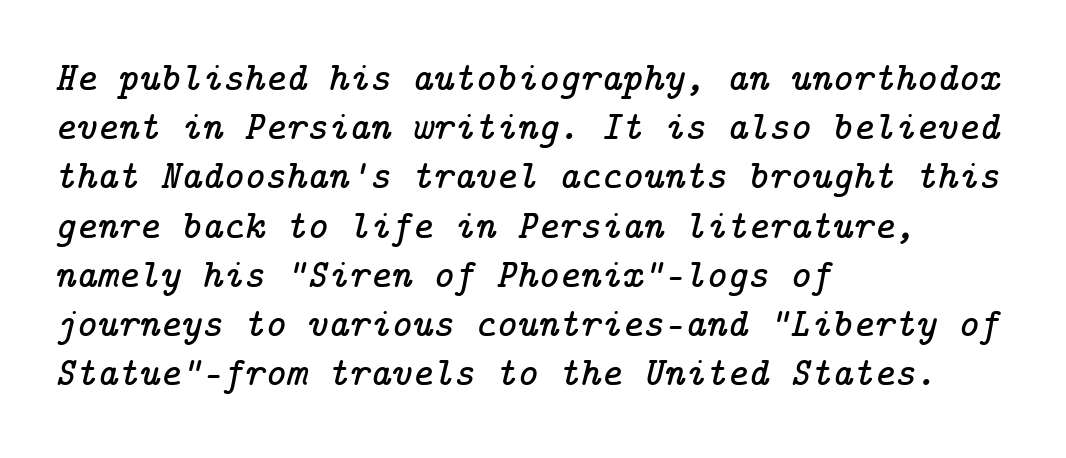
{"serif": "yes", "italic": "yes", "lean": "right", "slant_degrees": 14, "width": "normal", "stroke_contrast": "low", "x_height": "medium", "underline": "no", "align": "left", "line_spacing_ratio": 1.23, "letter_spacing": "normal", "letter_spacing_em": 0.0, "glyph_px": 40}
